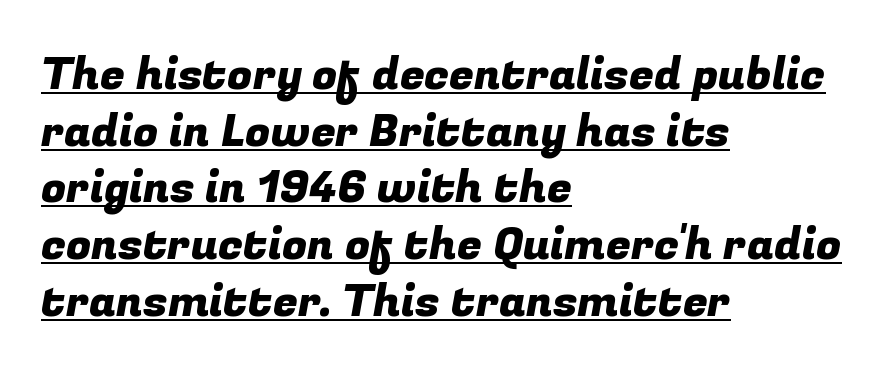
Q: Is the typeface a serif or a sans-serif typeface? A: Sans-serif.
Q: Is the text underlined? A: Yes.
Q: How is the paragraph aligned? A: Left-aligned.
Q: Is the spacing between letters normal or unusually wide? A: Normal.
Q: Is the spacing between lines tight, normal or loose? A: Normal.
Q: Width (condensed, normal, or wide)? A: Normal.
Q: Stroke contrast? A: Low.
Q: x-height? A: Medium.
Q: Monospaced? A: No.
